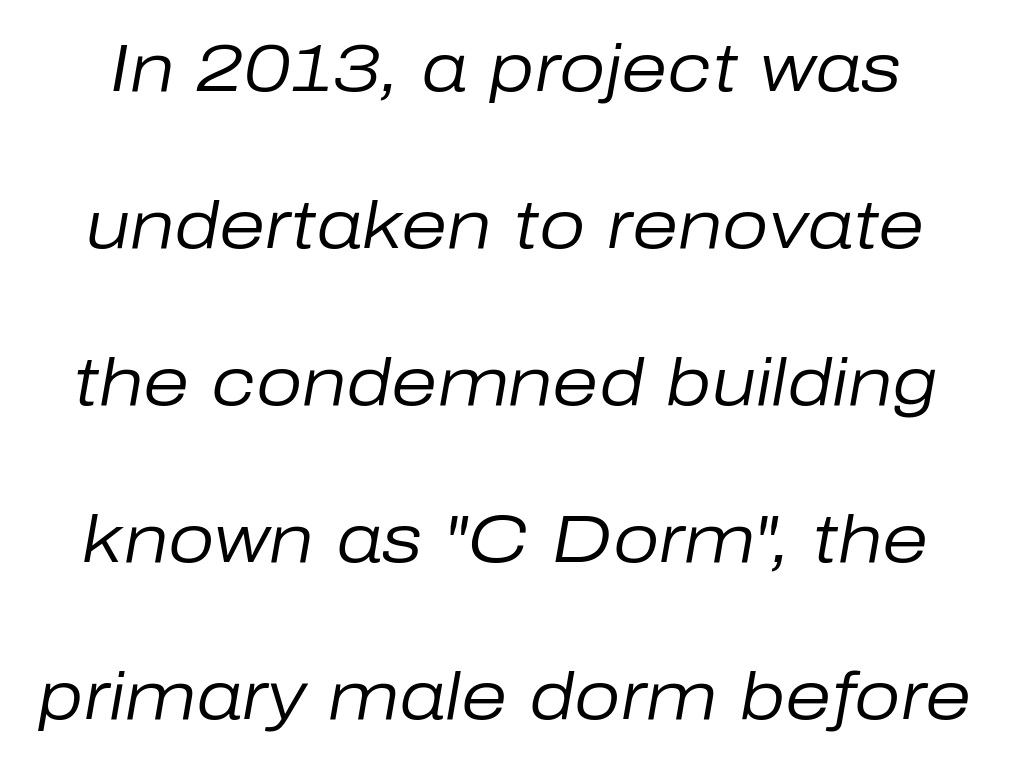
{"italic": "yes", "lean": "right", "slant_degrees": 10, "bold": "no", "weight": "regular", "width": "normal", "stroke_contrast": "low", "x_height": "medium", "monospaced": "no", "underline": "no", "line_spacing": "loose", "line_spacing_ratio": 2.38, "letter_spacing": "normal", "letter_spacing_em": 0.0, "glyph_px": 66}
